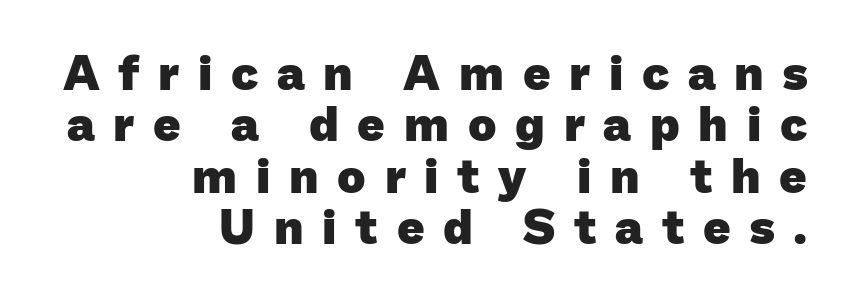
{"serif": "no", "bold": "yes", "weight": "heavy", "width": "normal", "stroke_contrast": "low", "x_height": "medium", "monospaced": "no", "underline": "no", "align": "right", "line_spacing": "tight", "line_spacing_ratio": 1.07, "letter_spacing": "wide", "letter_spacing_em": 0.39, "glyph_px": 48}
